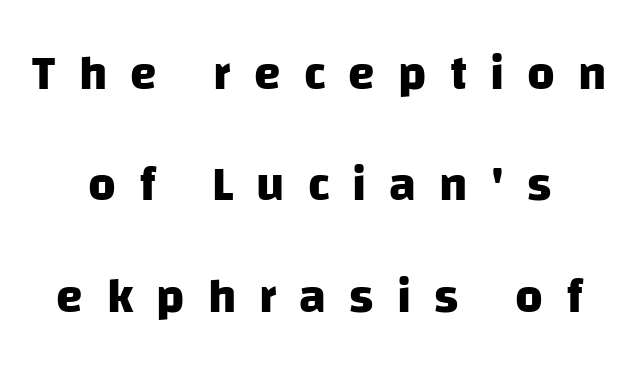
Q: Is the text bold? A: Yes.
Q: Is the typeface a serif or a sans-serif typeface? A: Sans-serif.
Q: Is the text underlined? A: No.
Q: Is the spacing between letters normal or unusually wide? A: Unusually wide.
Q: Is the spacing between lines tight, normal or loose? A: Loose.
Q: Width (condensed, normal, or wide)? A: Normal.
Q: Stroke contrast? A: Low.
Q: x-height? A: Large.
Q: Monospaced? A: No.
